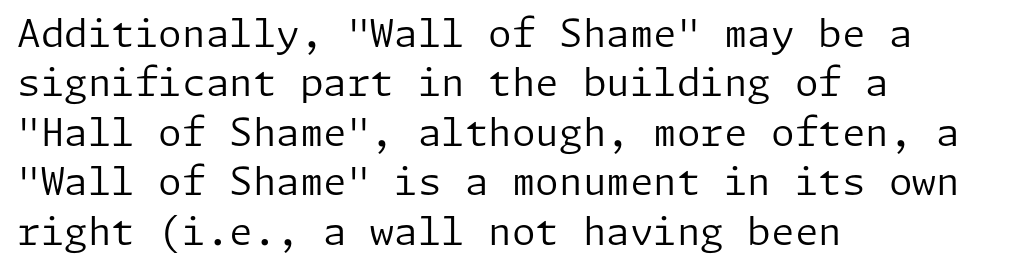
Q: Is the text bold? A: No.
Q: Is the text italic (slanted)? A: No, it is upright.
Q: Is the typeface a serif or a sans-serif typeface? A: Sans-serif.
Q: Is the text underlined? A: No.
Q: How is the paragraph aligned? A: Left-aligned.
Q: Is the spacing between letters normal or unusually wide? A: Normal.
Q: Is the spacing between lines tight, normal or loose? A: Normal.
Q: Width (condensed, normal, or wide)? A: Normal.
Q: Stroke contrast? A: Low.
Q: x-height? A: Medium.
